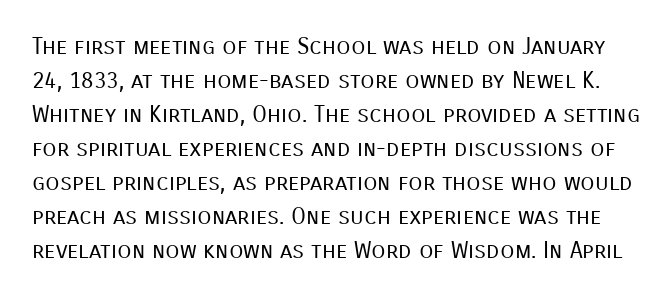
The image shows 23 px text type, upright; set normal line spacing (1.48x), normal letter spacing, not underlined.
